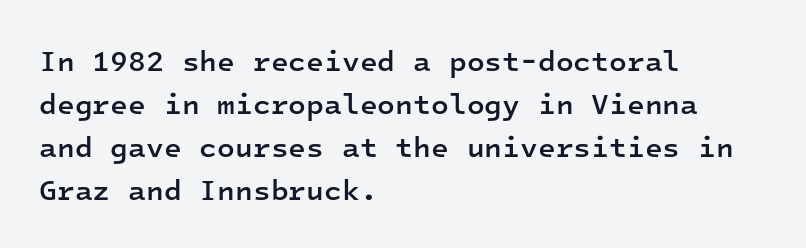
Q: Is the text bold? A: Semi-bold.
Q: Is the text italic (slanted)? A: No, it is upright.
Q: Is the typeface a serif or a sans-serif typeface? A: Sans-serif.
Q: Is the text underlined? A: No.
Q: How is the paragraph aligned? A: Left-aligned.
Q: Is the spacing between letters normal or unusually wide? A: Normal.
Q: Is the spacing between lines tight, normal or loose? A: Normal.
Q: Width (condensed, normal, or wide)? A: Normal.
Q: Stroke contrast? A: Low.
Q: x-height? A: Medium.
Q: Monospaced? A: Yes.
